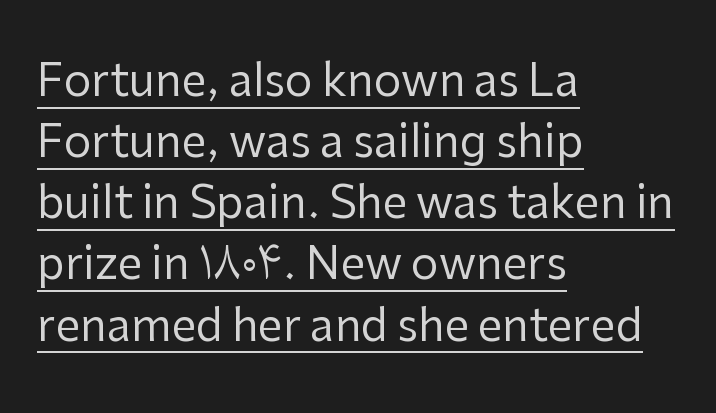
In CSS terms this would be text-align: left. What stands out about the letter spacing? Nothing — it is the standard amount. Spacing verdict: proportional, widths tailored to each character. Grotesque or geometric, the face here clearly has no serifs. These characters rest on top of a visible drawn line. Do the letters lean? They stand straight.
